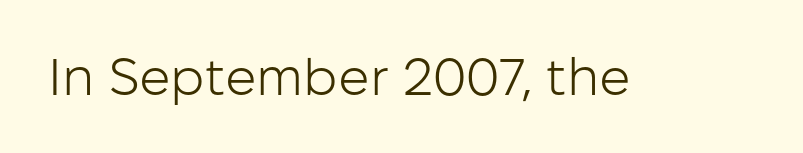
A bare baseline throughout the passage. No heavy texture on the line: the type isn't bold. The axis of the letterforms is exactly vertical. Is this a sans? Yes — the strokes have no serifs.
